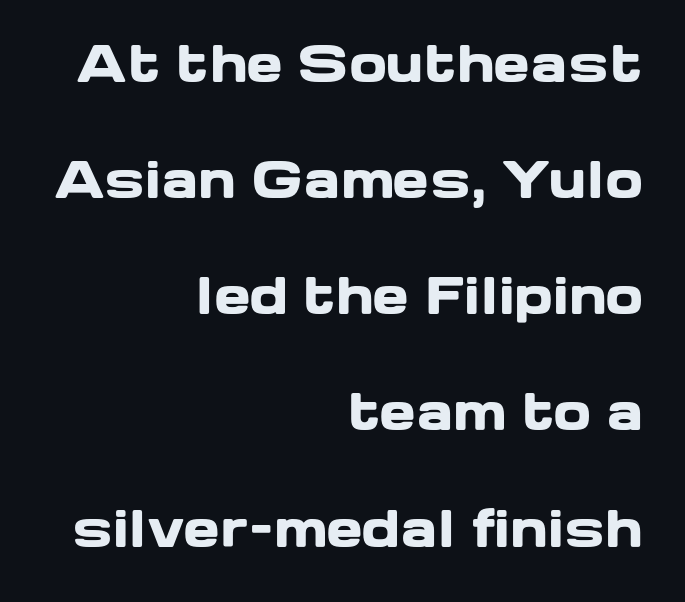
{"serif": "no", "italic": "no", "bold": "yes", "weight": "heavy", "width": "wide", "stroke_contrast": "low", "x_height": "medium", "monospaced": "no", "underline": "no", "align": "right", "line_spacing": "loose", "line_spacing_ratio": 2.37, "letter_spacing": "normal", "letter_spacing_em": 0.0, "glyph_px": 49}
